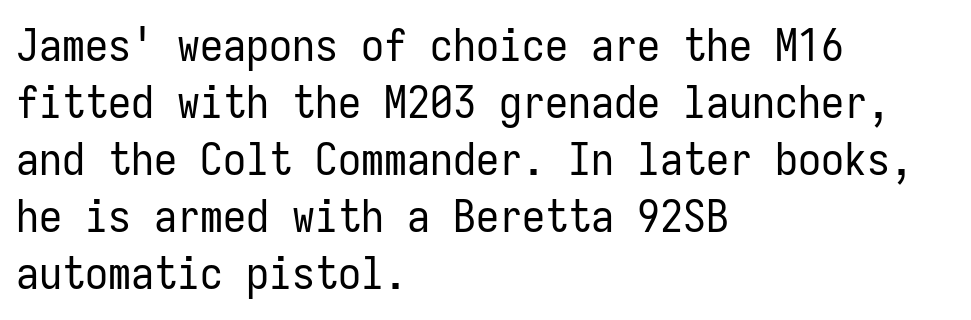
The words here are not underlined. A typesetter would call this monospace, since all characters share one set width. The paragraph shown leans on its left margin. Upright lettering throughout. The strokes are not fattened; the text isn't bold.
